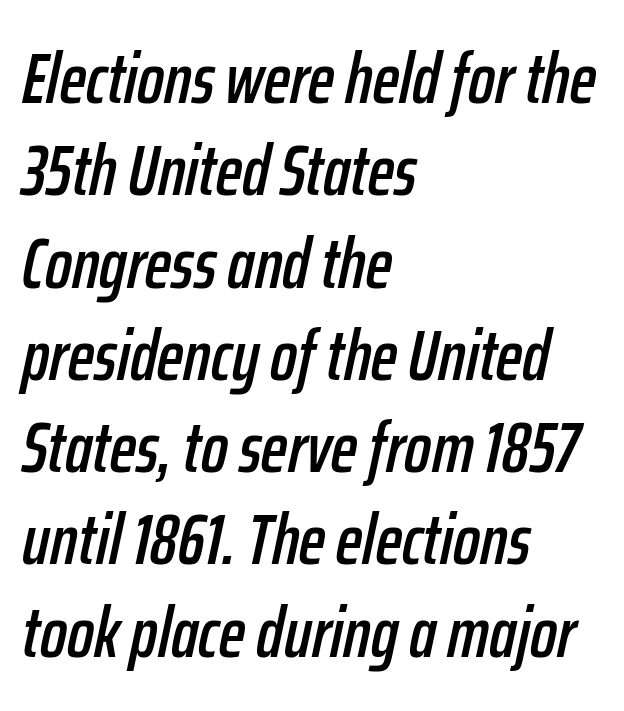
The setting favours the left margin, as ordinary paragraphs usually do. In terms of leading, this rendering sits right in the middle. You could not count columns in this text — the font is proportionally spaced. Just letters on the line, the space beneath them empty. Honestly, the letter spacing is just normal — you wouldn't notice it.
